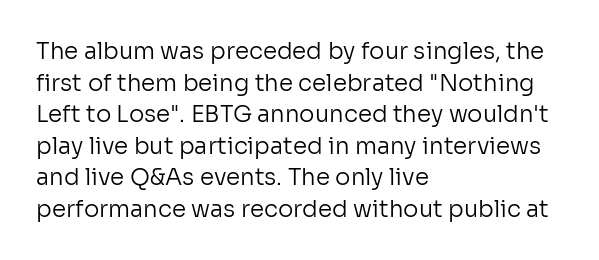
The image shows 23 px text type, upright; set left-aligned, normal line spacing (1.37x), normal letter spacing, not underlined.
